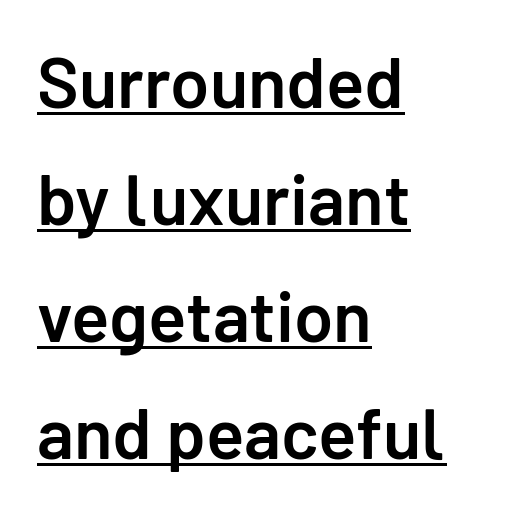
{"serif": "no", "italic": "no", "bold": "semi", "weight": "semibold", "width": "normal", "stroke_contrast": "low", "x_height": "medium", "monospaced": "no", "underline": "yes", "align": "left", "line_spacing": "normal", "line_spacing_ratio": 1.65, "letter_spacing": "normal", "letter_spacing_em": 0.0, "glyph_px": 71}
